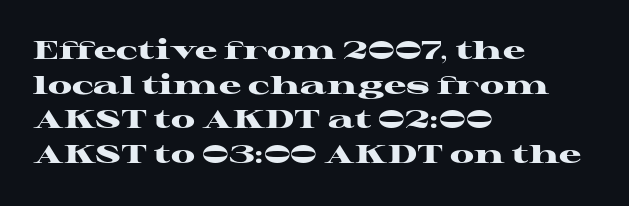
The image shows 25 px bold type, upright; set left-aligned, normal line spacing (1.39x), normal letter spacing, not underlined.
